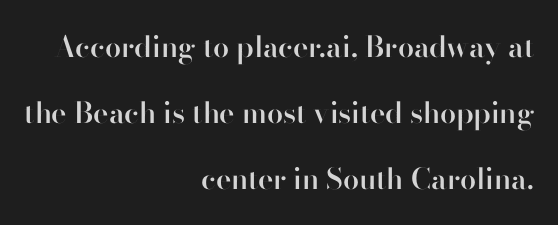
Unmarked baselines from the first word to the last. Looks like regular typesetting: each glyph gets only the width it needs. Nothing sits at the stroke ends, so this counts as sans-serif. The face used here is rendered with its standard letterfit. You could fit nearly another row in the gap between these rows. The paragraph has a hard right edge and a soft left edge.
